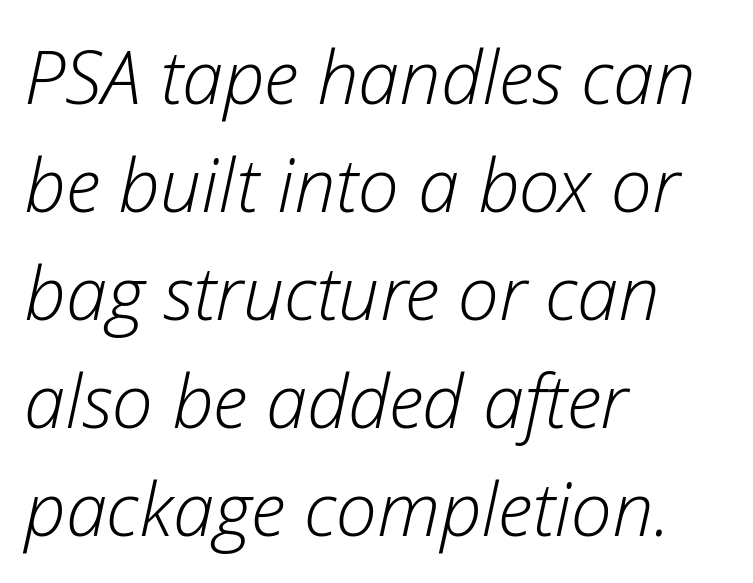
{"italic": "yes", "lean": "right", "slant_degrees": 12, "bold": "no", "weight": "light", "width": "normal", "stroke_contrast": "low", "x_height": "medium", "monospaced": "no", "underline": "no", "align": "left", "line_spacing": "normal", "line_spacing_ratio": 1.46, "letter_spacing": "normal", "letter_spacing_em": 0.0, "glyph_px": 74}
